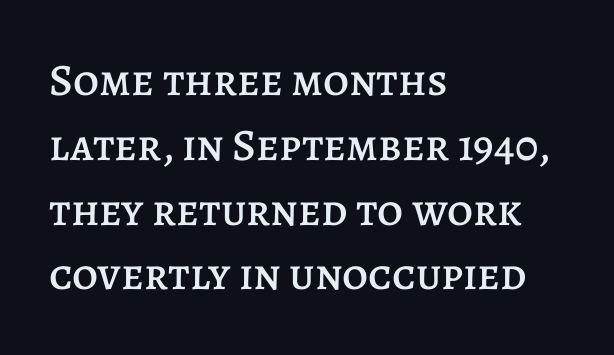
Q: Is the text italic (slanted)? A: No, it is upright.
Q: Is the text underlined? A: No.
Q: How is the paragraph aligned? A: Left-aligned.
Q: Is the spacing between letters normal or unusually wide? A: Normal.
Q: Is the spacing between lines tight, normal or loose? A: Normal.
Q: Width (condensed, normal, or wide)? A: Normal.
Q: Stroke contrast? A: Low.
Q: x-height? A: Large.
Q: Monospaced? A: No.
